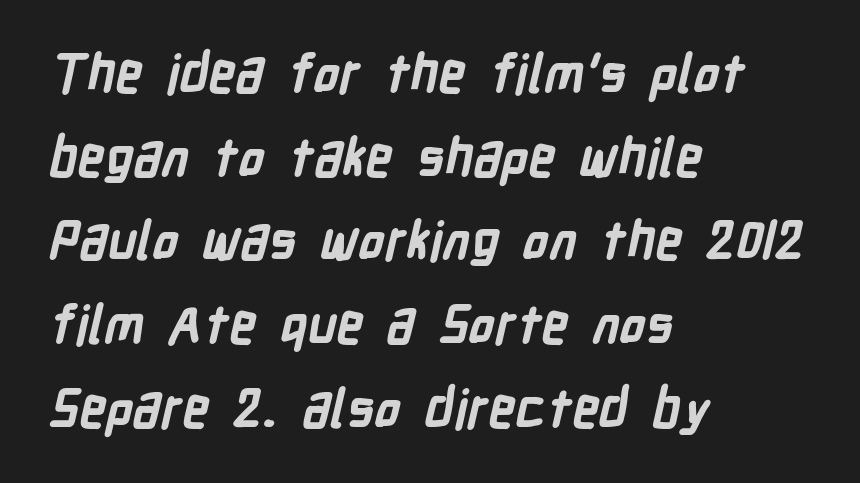
Summary of weight: heavy, a full bold. Is this a sans? Yes — the strokes have no serifs. The passage shown is typed in a proportional face where columns would drift. The letters sit at their default tracking, neither squeezed nor spread. Any mark beneath the type? The region is blank. Reading down the column, the eye jumps a familiar distance to each next line.
